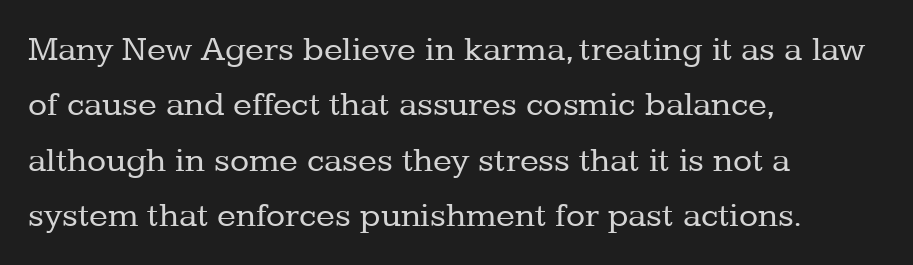
{"serif": "yes", "italic": "no", "bold": "no", "weight": "regular", "width": "normal", "stroke_contrast": "low", "x_height": "medium", "monospaced": "no", "underline": "no", "align": "left", "line_spacing": "normal", "line_spacing_ratio": 1.58, "letter_spacing": "normal", "letter_spacing_em": 0.0, "glyph_px": 35}
